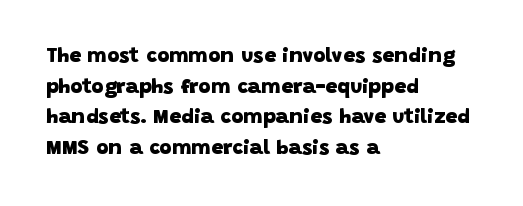
The image shows 21 px bold type; set left-aligned, normal line spacing (1.46x), normal letter spacing, not underlined.
